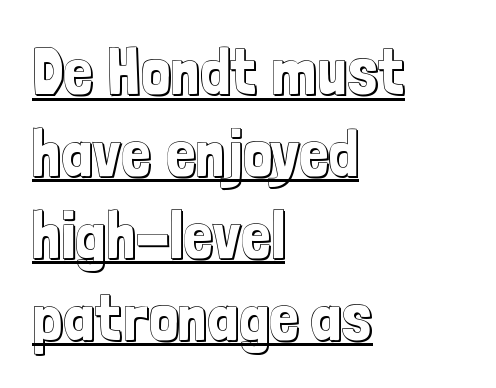
The image shows 65 px condensed type, upright; set left-aligned, normal line spacing (1.26x), normal letter spacing, underlined; a medium x-height.
